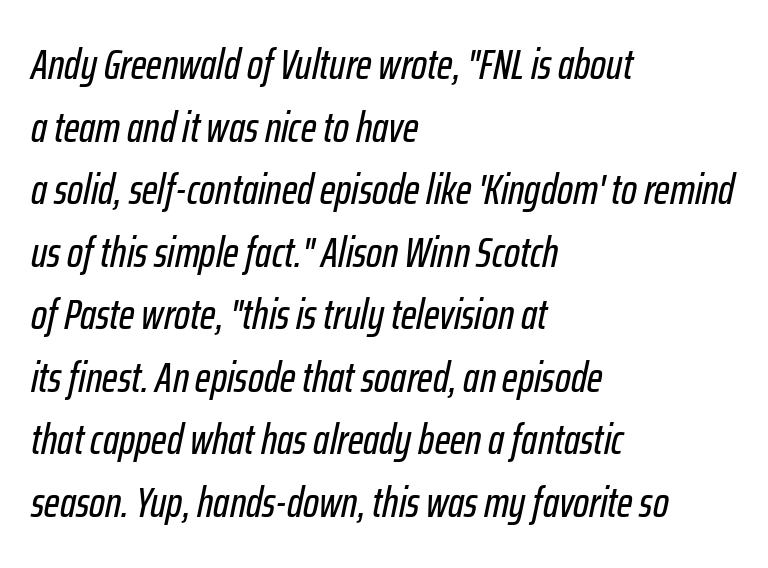
{"italic": "yes", "lean": "right", "slant_degrees": 12, "width": "condensed", "stroke_contrast": "low", "x_height": "medium", "monospaced": "no", "underline": "no", "align": "left", "line_spacing": "normal", "line_spacing_ratio": 1.49, "letter_spacing": "normal", "letter_spacing_em": 0.0, "glyph_px": 42}
